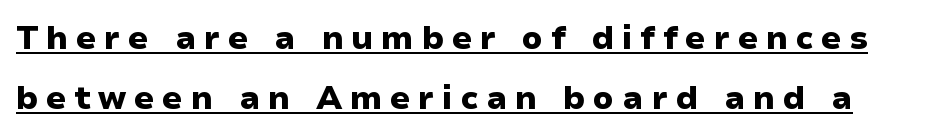
These lines are rendered in a variable-pitch font. The specimen includes a rule beneath the text block's lines. The face used here is rendered with a markedly widened letterfit. The typesetting leans heavy: a genuine bold. Posture: vertical.
